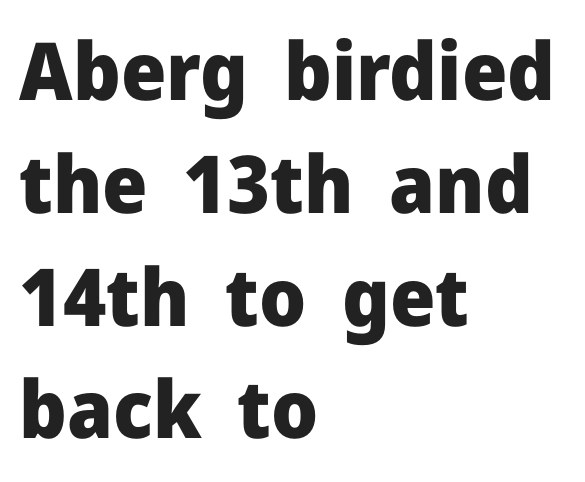
{"serif": "no", "italic": "no", "bold": "yes", "weight": "heavy", "width": "normal", "stroke_contrast": "low", "x_height": "medium", "monospaced": "no", "underline": "no", "align": "left", "line_spacing": "normal", "line_spacing_ratio": 1.41, "letter_spacing": "normal", "letter_spacing_em": 0.0, "glyph_px": 80}
